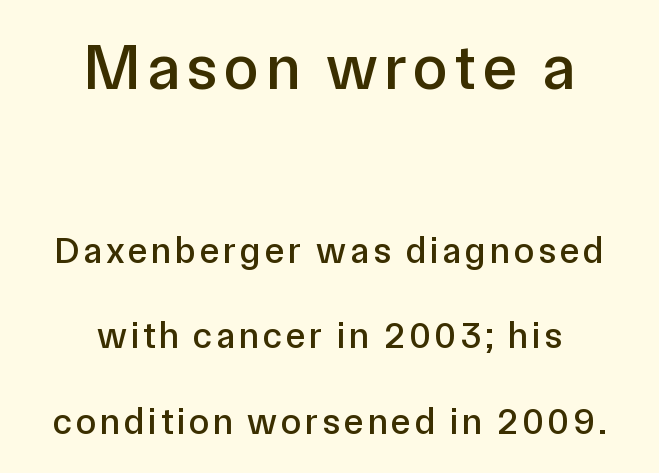
Q: Is the text italic (slanted)? A: No, it is upright.
Q: Is the typeface a serif or a sans-serif typeface? A: Sans-serif.
Q: Is the text underlined? A: No.
Q: How is the paragraph aligned? A: Centered.
Q: Is the spacing between lines tight, normal or loose? A: Loose.
Q: Which block of text is set in a larger size, the first (top) or the second (bottom)? A: The first (top) one.
Q: Width (condensed, normal, or wide)? A: Normal.
Q: Stroke contrast? A: Low.
Q: x-height? A: Medium.
Q: Monospaced? A: No.
